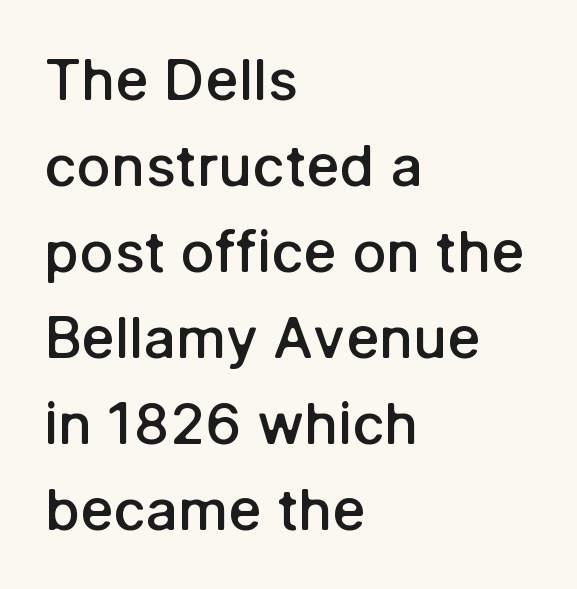
Q: Is the text bold? A: Semi-bold.
Q: Is the text italic (slanted)? A: No, it is upright.
Q: Is the typeface a serif or a sans-serif typeface? A: Sans-serif.
Q: Is the text underlined? A: No.
Q: How is the paragraph aligned? A: Left-aligned.
Q: Is the spacing between letters normal or unusually wide? A: Normal.
Q: Is the spacing between lines tight, normal or loose? A: Normal.
Q: Width (condensed, normal, or wide)? A: Normal.
Q: Stroke contrast? A: Low.
Q: x-height? A: Medium.
Q: Monospaced? A: No.
